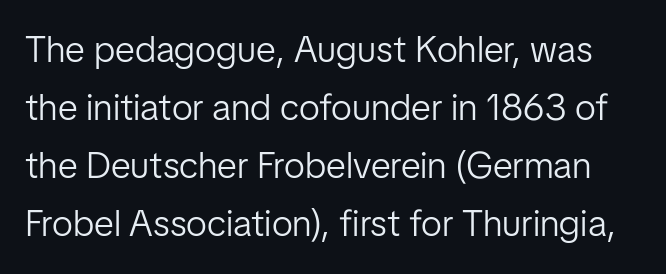
Nothing unusual about the tracking: characters are spaced as the font intends. Grotesque or geometric, the face here clearly has no serifs. Interline gaps are of average width in this sample. The weight tops out at a normal text grade. The space beneath each line is pristine and unruled. Note the varied advance widths — an 'i' is clearly narrower than an 'm'.
